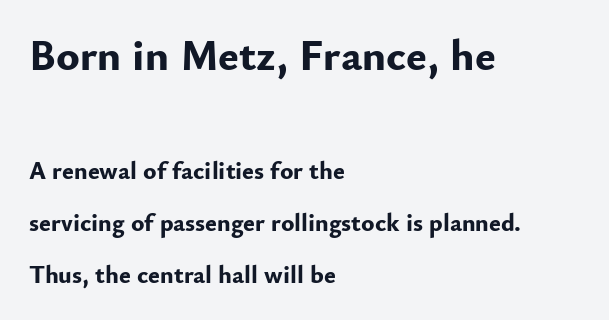
Q: Is the text bold? A: Yes.
Q: Is the text italic (slanted)? A: No, it is upright.
Q: Is the typeface a serif or a sans-serif typeface? A: Sans-serif.
Q: Is the text underlined? A: No.
Q: How is the paragraph aligned? A: Left-aligned.
Q: Is the spacing between letters normal or unusually wide? A: Normal.
Q: Is the spacing between lines tight, normal or loose? A: Loose.
Q: Which block of text is set in a larger size, the first (top) or the second (bottom)? A: The first (top) one.
Q: Width (condensed, normal, or wide)? A: Normal.
Q: Stroke contrast? A: Low.
Q: x-height? A: Small.
Q: Monospaced? A: No.
